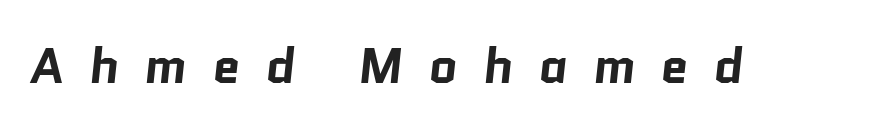
{"serif": "no", "bold": "yes", "weight": "bold", "width": "normal", "stroke_contrast": "low", "x_height": "medium", "monospaced": "no", "underline": "no", "letter_spacing": "wide", "letter_spacing_em": 0.5, "glyph_px": 50}
